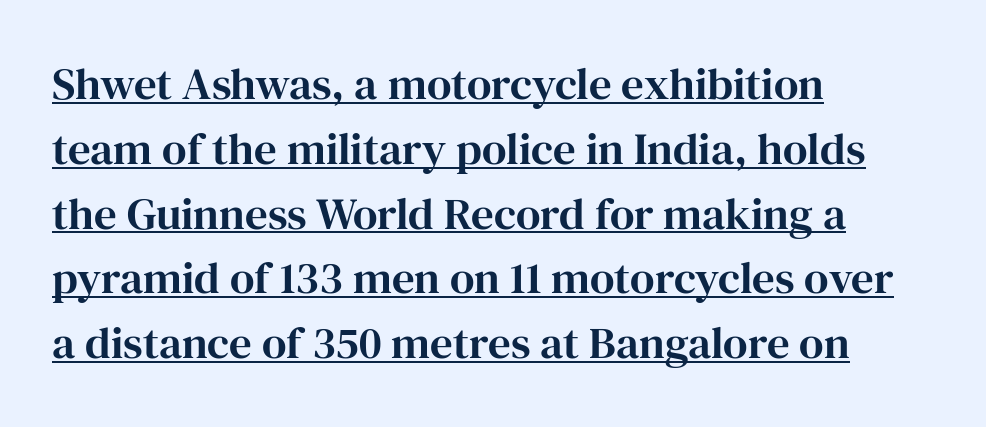
Q: Is the text italic (slanted)? A: No, it is upright.
Q: Is the typeface a serif or a sans-serif typeface? A: Serif.
Q: Is the text underlined? A: Yes.
Q: How is the paragraph aligned? A: Left-aligned.
Q: Is the spacing between letters normal or unusually wide? A: Normal.
Q: Is the spacing between lines tight, normal or loose? A: Normal.
Q: Width (condensed, normal, or wide)? A: Normal.
Q: Stroke contrast? A: High.
Q: x-height? A: Medium.
Q: Monospaced? A: No.
